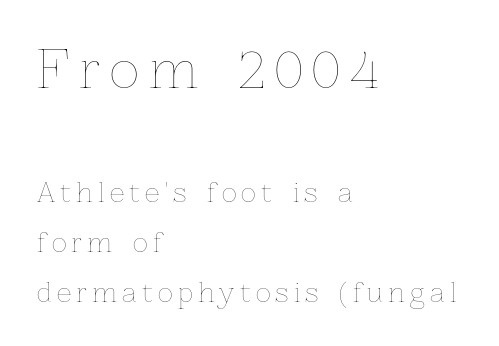
The image shows 51 px thin type, upright; set left-aligned, loose line spacing (1.92x), unusually wide letter spacing (+0.2 em), not underlined; the first (top) block is 1.96x larger; low stroke contrast and a medium x-height.
